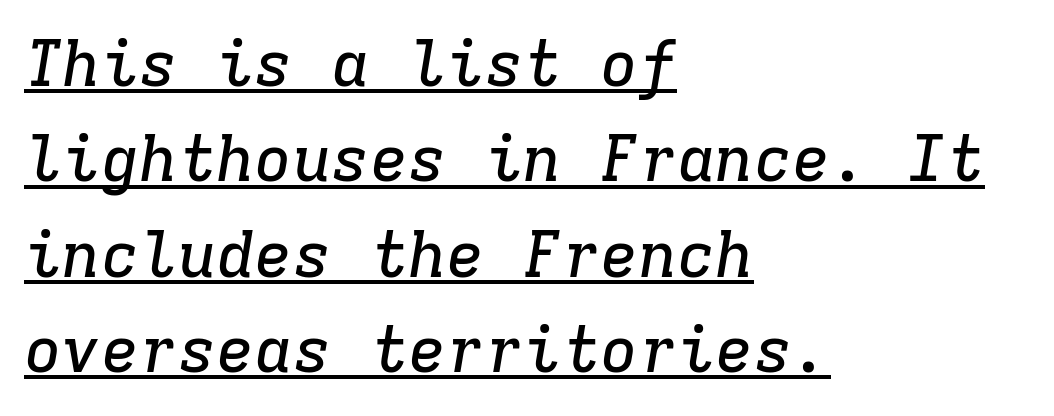
The image shows 64 px serif type, italic (leaning right), monospaced; set left-aligned, normal line spacing (1.49x), normal letter spacing, underlined; low stroke contrast and a medium x-height.
